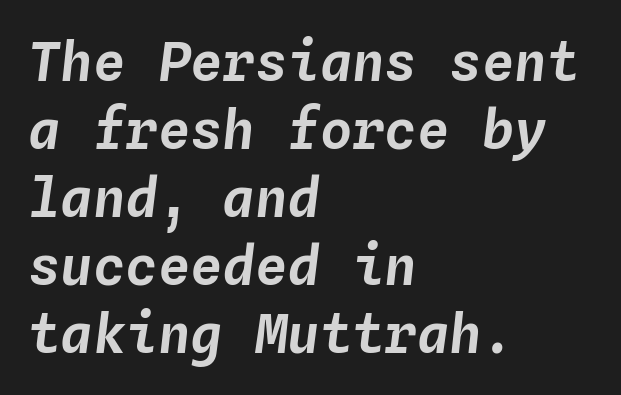
The space between consecutive lines is moderate. Looks like terminal output: every glyph gets an equal slot. The glyphs look as if they've been sheared to an angle. Line beginnings align vertically; line endings do not. The gap between lines stays unmarked.
